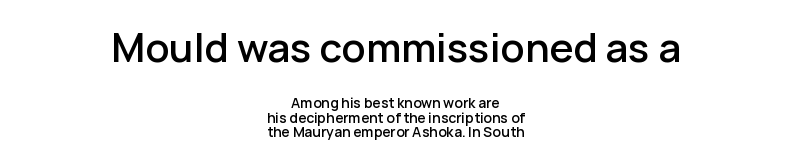
{"serif": "no", "italic": "no", "width": "normal", "stroke_contrast": "low", "x_height": "medium", "monospaced": "no", "underline": "no", "align": "center", "line_spacing": "tight", "line_spacing_ratio": 1.05, "letter_spacing": "normal", "letter_spacing_em": 0.0, "larger_block": "first", "size_ratio": 2.86, "glyph_px": 40}
